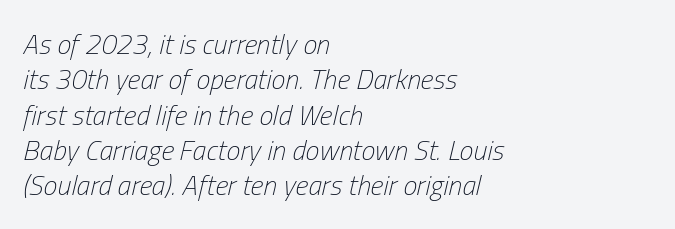
The image shows 28 px light, condensed type, italic (leaning right); set left-aligned, normal line spacing (1.26x), normal letter spacing, not underlined; low stroke contrast and a medium x-height.
